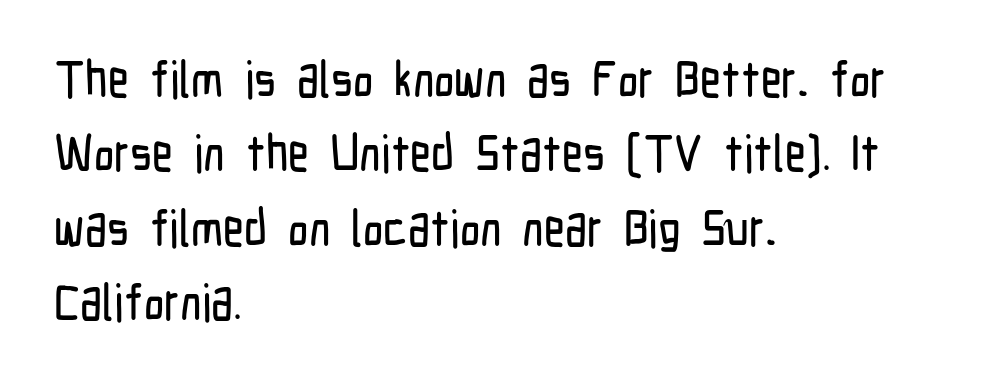
{"serif": "no", "italic": "no", "width": "condensed", "stroke_contrast": "low", "x_height": "medium", "monospaced": "no", "underline": "no", "align": "left", "line_spacing": "normal", "line_spacing_ratio": 1.46, "letter_spacing": "normal", "letter_spacing_em": 0.0, "glyph_px": 51}
